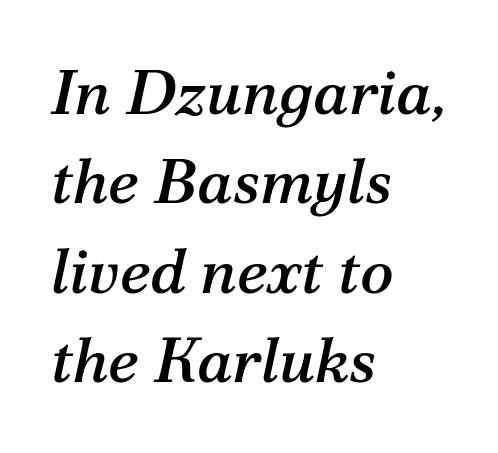
{"serif": "yes", "italic": "yes", "lean": "right", "slant_degrees": 12, "width": "normal", "stroke_contrast": "medium", "x_height": "medium", "monospaced": "no", "underline": "no", "align": "left", "line_spacing": "normal", "line_spacing_ratio": 1.42, "letter_spacing": "normal", "letter_spacing_em": 0.0, "glyph_px": 63}
